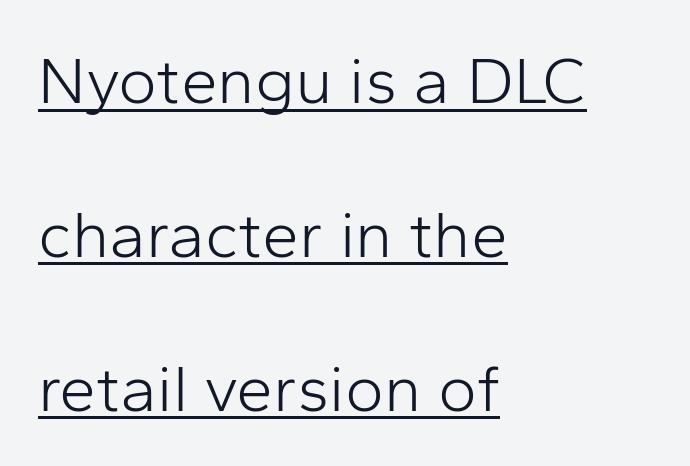
{"serif": "no", "italic": "no", "bold": "no", "weight": "light", "width": "normal", "stroke_contrast": "low", "x_height": "medium", "monospaced": "no", "underline": "yes", "align": "left", "line_spacing": "loose", "line_spacing_ratio": 2.33, "letter_spacing": "normal", "letter_spacing_em": 0.0, "glyph_px": 66}
